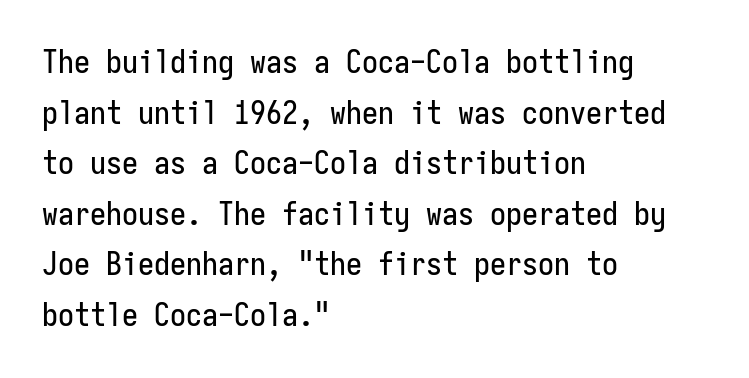
{"serif": "no", "italic": "no", "width": "condensed", "stroke_contrast": "low", "x_height": "medium", "monospaced": "yes", "underline": "no", "align": "left", "line_spacing": "normal", "line_spacing_ratio": 1.58, "letter_spacing": "normal", "letter_spacing_em": 0.0, "glyph_px": 32}
